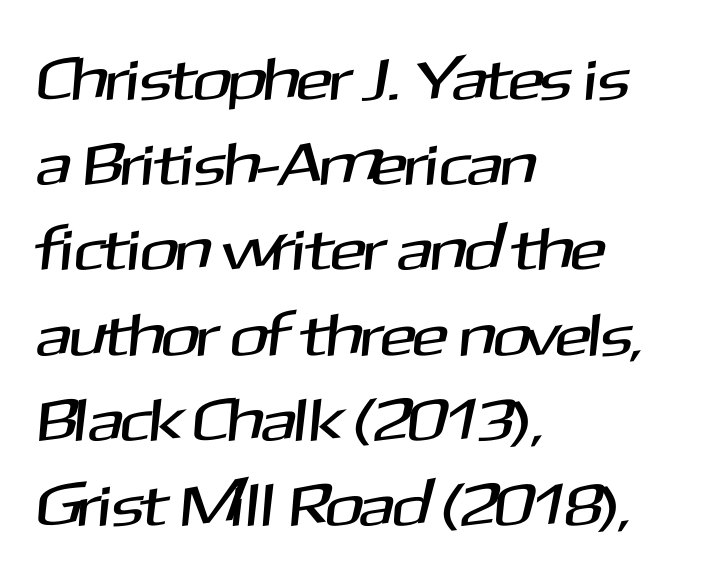
The leading is moderate, giving the passage an even texture. A student would call this left alignment; a typographer would say flush left, rag right. The passage shown is typed in a proportional face where columns would drift. Quick note: underline off.
